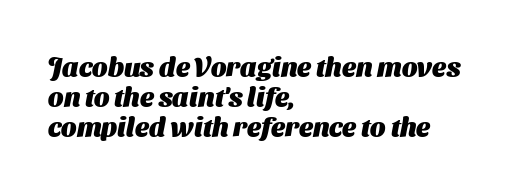
What stands out about the letter spacing? Nothing — it is the standard amount. This sample is left-justified, so line endings fall wherever the words run out. These lines carry a lot of weight — the face is fully bold. The lines are packed closely together with very little leading. Has an underline been added? It has not.
